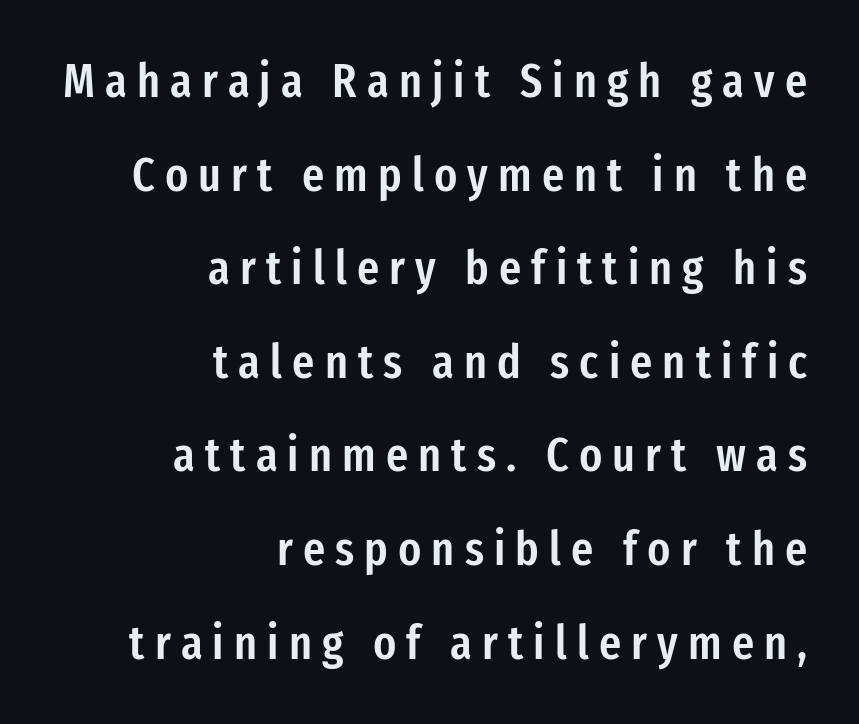
The image shows 48 px semibold, condensed sans-serif type, upright; set right-aligned, loose line spacing (1.95x), unusually wide letter spacing (+0.21 em), not underlined; low stroke contrast and a medium x-height.
